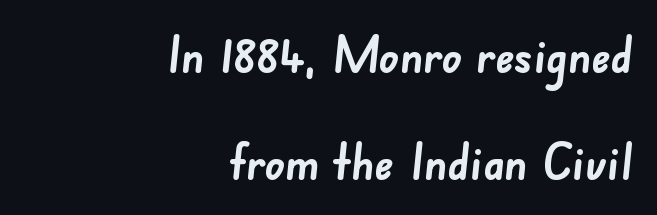
Q: Is the text bold? A: Yes.
Q: Is the typeface a serif or a sans-serif typeface? A: Sans-serif.
Q: Is the text underlined? A: No.
Q: How is the paragraph aligned? A: Right-aligned.
Q: Is the spacing between letters normal or unusually wide? A: Normal.
Q: Is the spacing between lines tight, normal or loose? A: Loose.
Q: Width (condensed, normal, or wide)? A: Normal.
Q: Stroke contrast? A: Low.
Q: x-height? A: Small.
Q: Monospaced? A: No.
